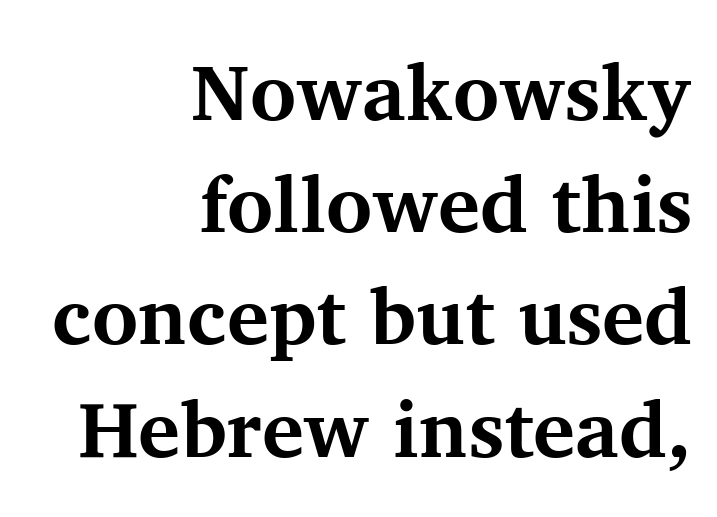
{"serif": "yes", "italic": "no", "bold": "yes", "weight": "bold", "width": "normal", "stroke_contrast": "medium", "x_height": "medium", "monospaced": "no", "underline": "no", "align": "right", "line_spacing": "normal", "line_spacing_ratio": 1.42, "letter_spacing": "normal", "letter_spacing_em": 0.0, "glyph_px": 79}
